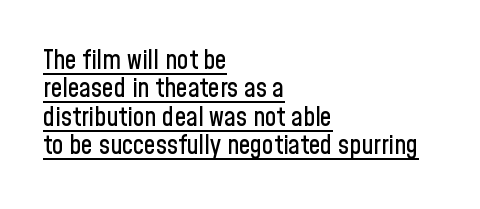
{"italic": "no", "underline": "yes", "align": "left", "line_spacing": "tight", "line_spacing_ratio": 1.09, "letter_spacing": "normal", "letter_spacing_em": 0.0, "glyph_px": 26}
